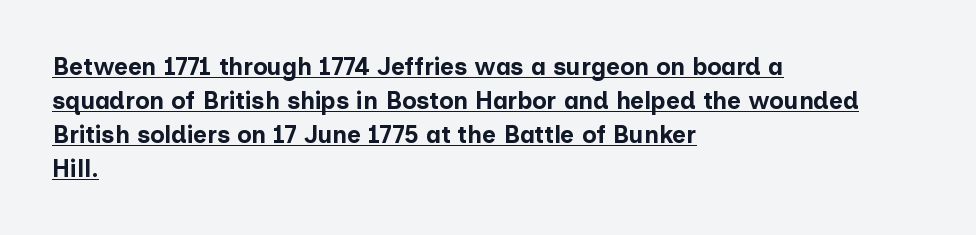
The image shows 24 px bold type, upright; set left-aligned, normal line spacing (1.41x), normal letter spacing, underlined.
